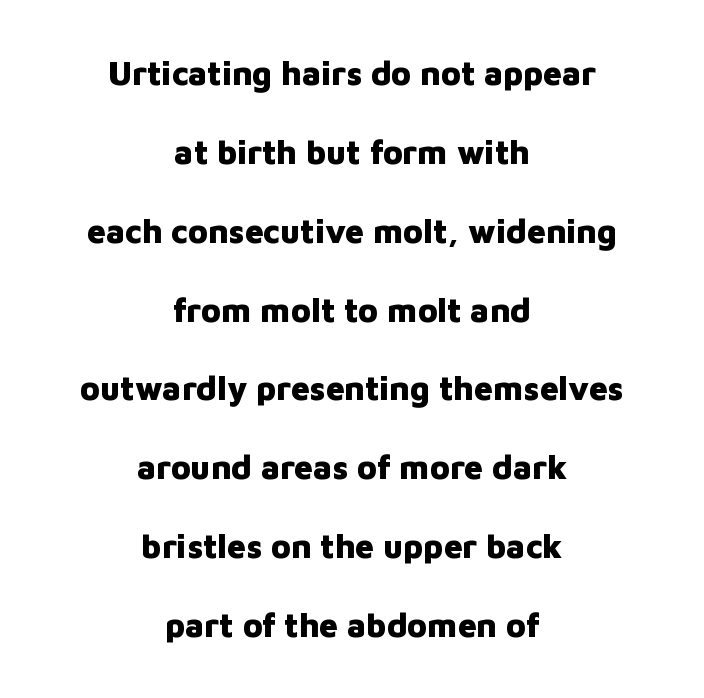
What's the leading like? Stretched, with rows far apart. A dark, heavy texture on the line: the type is bold. Casual observation: everything's sitting right in the middle. Nobody drew a line under any word here. Students, note that the glyphs here touch the page at normal intervals. Every character sits straight up, as roman type does.
